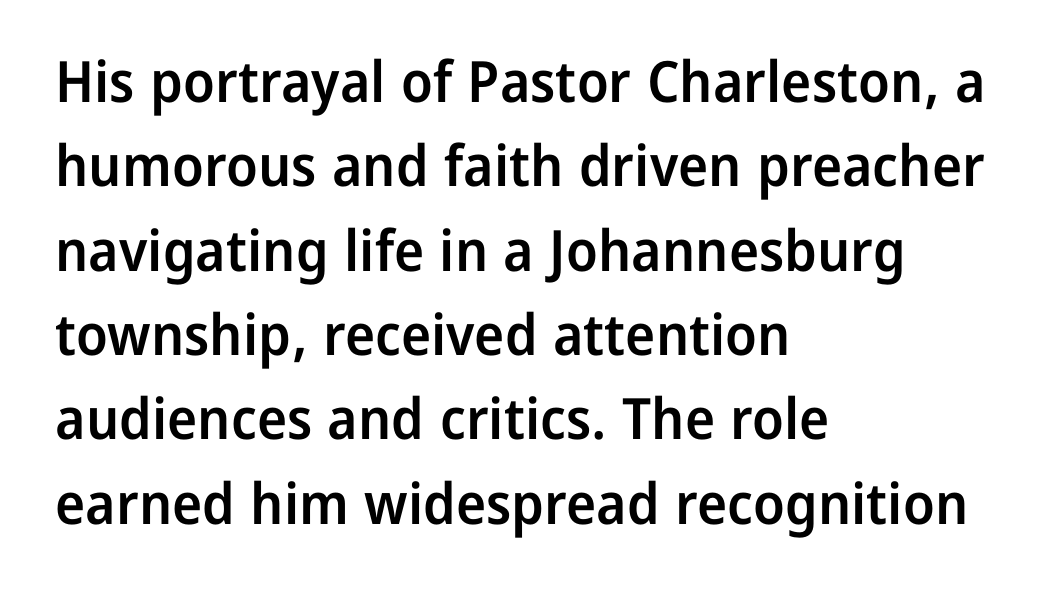
This rendering employs a face without finishing strokes, i.e., a sans-serif. These words are printed semibold, heavier than regular yet not bold. Proportional: the letters do not fall into vertical columns. These lines are set flush left with a ragged right edge. The specimen omits any rule beneath the text block's lines. Here the glyphs are tracked normally, forming tight word shapes.
